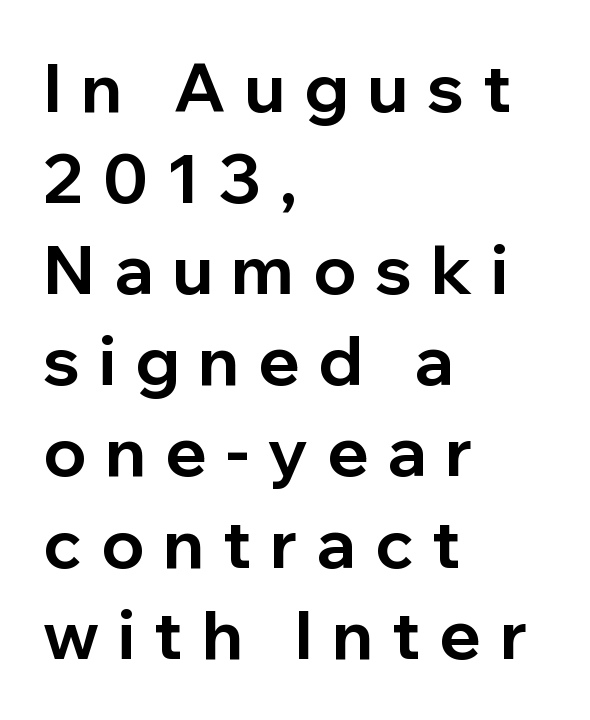
Q: Is the text bold? A: Yes.
Q: Is the text italic (slanted)? A: No, it is upright.
Q: Is the typeface a serif or a sans-serif typeface? A: Sans-serif.
Q: Is the text underlined? A: No.
Q: How is the paragraph aligned? A: Left-aligned.
Q: Is the spacing between letters normal or unusually wide? A: Unusually wide.
Q: Is the spacing between lines tight, normal or loose? A: Normal.
Q: Width (condensed, normal, or wide)? A: Normal.
Q: Stroke contrast? A: Low.
Q: x-height? A: Medium.
Q: Monospaced? A: No.
